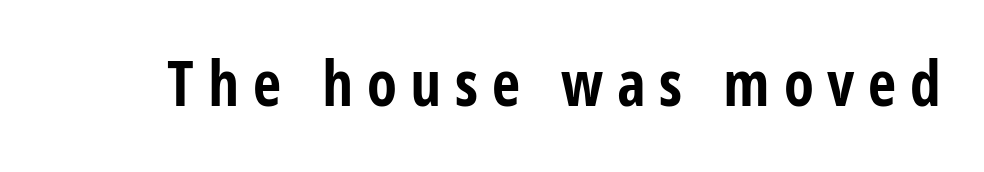
Q: Is the text bold? A: Yes.
Q: Is the text italic (slanted)? A: No, it is upright.
Q: Is the typeface a serif or a sans-serif typeface? A: Sans-serif.
Q: Is the text underlined? A: No.
Q: Is the spacing between letters normal or unusually wide? A: Unusually wide.
Q: Width (condensed, normal, or wide)? A: Condensed.
Q: Stroke contrast? A: Low.
Q: x-height? A: Large.
Q: Monospaced? A: No.
